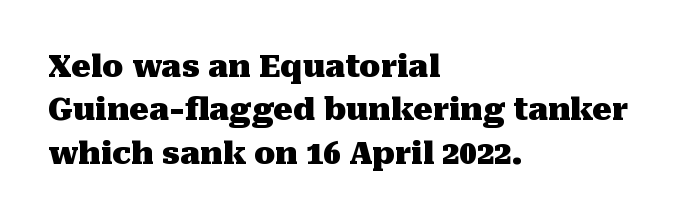
Q: Is the text bold? A: Yes.
Q: Is the text italic (slanted)? A: No, it is upright.
Q: Is the typeface a serif or a sans-serif typeface? A: Serif.
Q: Is the text underlined? A: No.
Q: How is the paragraph aligned? A: Left-aligned.
Q: Is the spacing between letters normal or unusually wide? A: Normal.
Q: Is the spacing between lines tight, normal or loose? A: Normal.
Q: Width (condensed, normal, or wide)? A: Normal.
Q: Stroke contrast? A: Medium.
Q: x-height? A: Medium.
Q: Monospaced? A: No.
